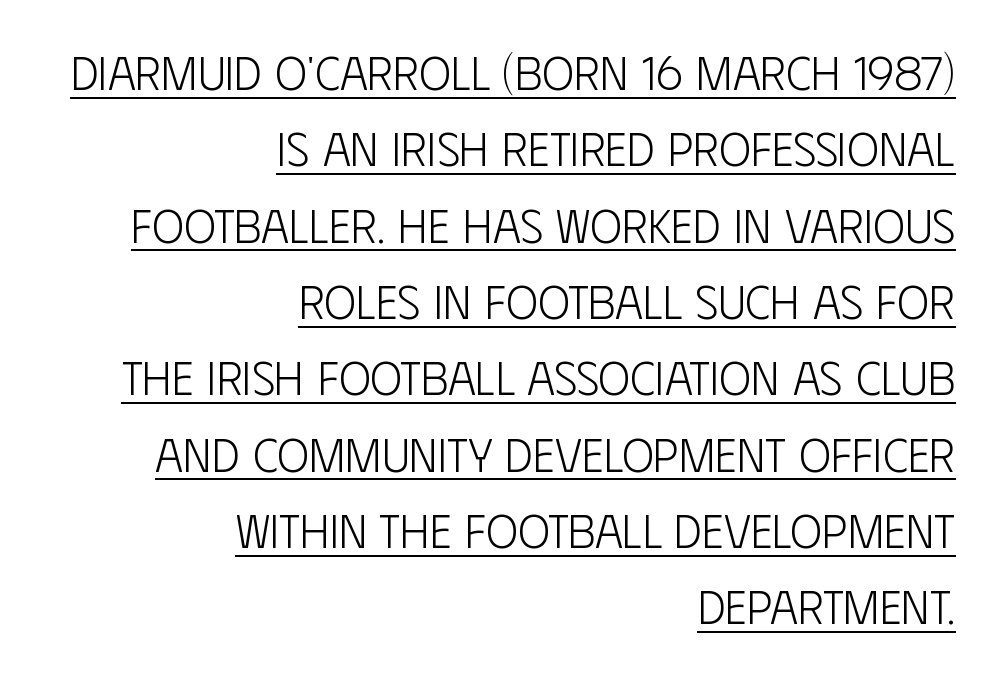
Each line ends at the same right margin while the left side varies. Compared with typical paragraphs, the rows here are spaced about the same. Each line of the rendering has a horizontal stroke beneath the glyphs. Designer's note — italics off, roman on. The strokes carry an ordinary text weight at most. Is this a fixed-width face? No — the glyphs have proportional, varying widths.
